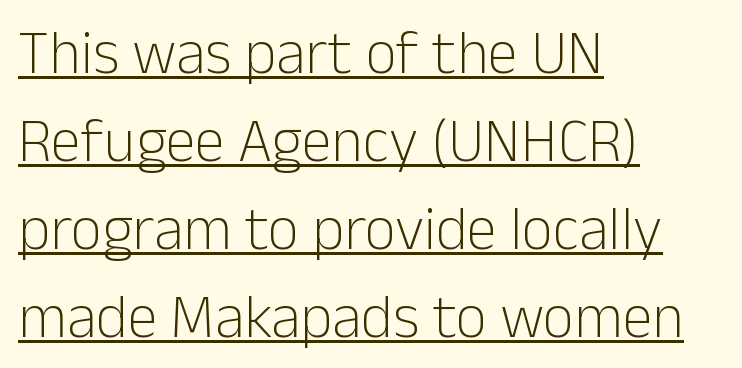
The image shows 61 px light sans-serif type, upright; set left-aligned, normal line spacing (1.44x), normal letter spacing, underlined; low stroke contrast and a medium x-height.
